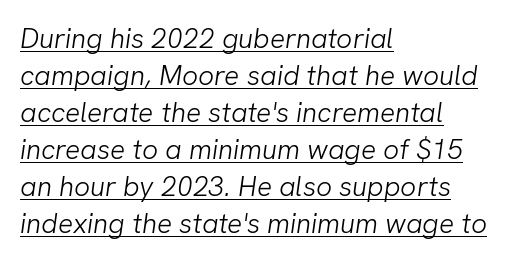
Q: Is the text bold? A: No.
Q: Is the typeface a serif or a sans-serif typeface? A: Sans-serif.
Q: Is the text underlined? A: Yes.
Q: How is the paragraph aligned? A: Left-aligned.
Q: Is the spacing between letters normal or unusually wide? A: Normal.
Q: Is the spacing between lines tight, normal or loose? A: Normal.
Q: Width (condensed, normal, or wide)? A: Normal.
Q: Stroke contrast? A: Low.
Q: x-height? A: Medium.
Q: Monospaced? A: No.
